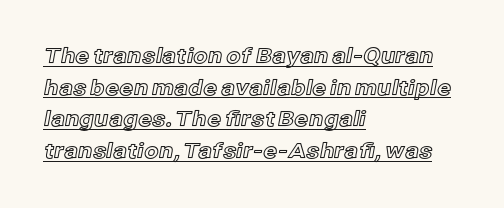
Interline gaps are of average width in this sample. Here the glyphs are tracked normally, forming tight word shapes. Caption: multi-line text, flush left, ragged right. A typographer would call this underscored text.
